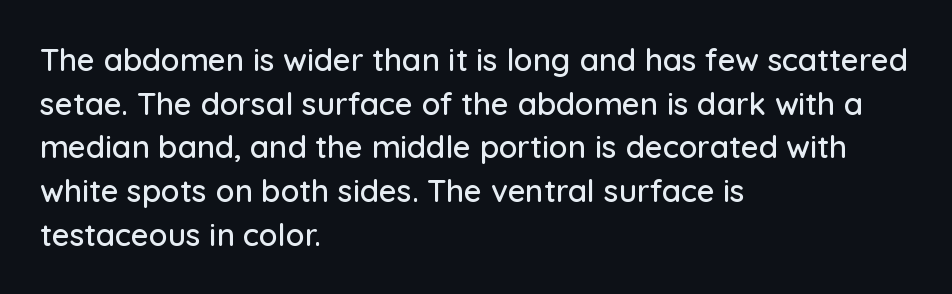
Q: Is the text italic (slanted)? A: No, it is upright.
Q: Is the typeface a serif or a sans-serif typeface? A: Sans-serif.
Q: Is the text underlined? A: No.
Q: How is the paragraph aligned? A: Left-aligned.
Q: Is the spacing between letters normal or unusually wide? A: Normal.
Q: Is the spacing between lines tight, normal or loose? A: Normal.
Q: Width (condensed, normal, or wide)? A: Normal.
Q: Stroke contrast? A: Low.
Q: x-height? A: Medium.
Q: Monospaced? A: No.
